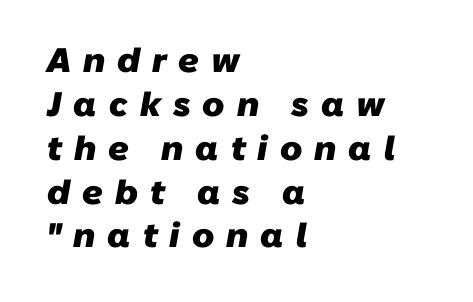
Q: Is the text bold? A: Yes.
Q: Is the typeface a serif or a sans-serif typeface? A: Sans-serif.
Q: Is the text underlined? A: No.
Q: How is the paragraph aligned? A: Left-aligned.
Q: Is the spacing between letters normal or unusually wide? A: Unusually wide.
Q: Is the spacing between lines tight, normal or loose? A: Normal.
Q: Width (condensed, normal, or wide)? A: Normal.
Q: Stroke contrast? A: Low.
Q: x-height? A: Medium.
Q: Monospaced? A: No.
